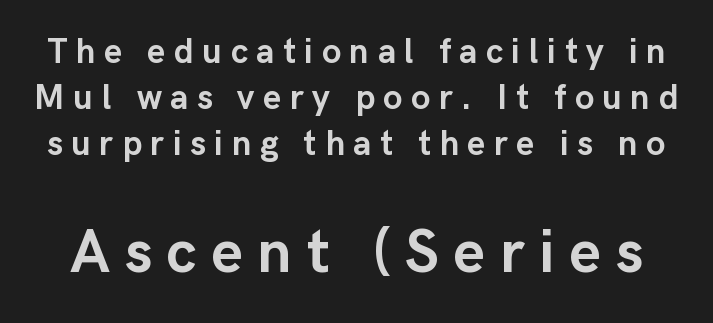
The block of text has a typical density, with ordinary space between rows. This sample uses an upright cut, with every glyph sitting square on the baseline. Caption: bold face, heavy strokes. Spacing between characters has been opened up far beyond the box default.
